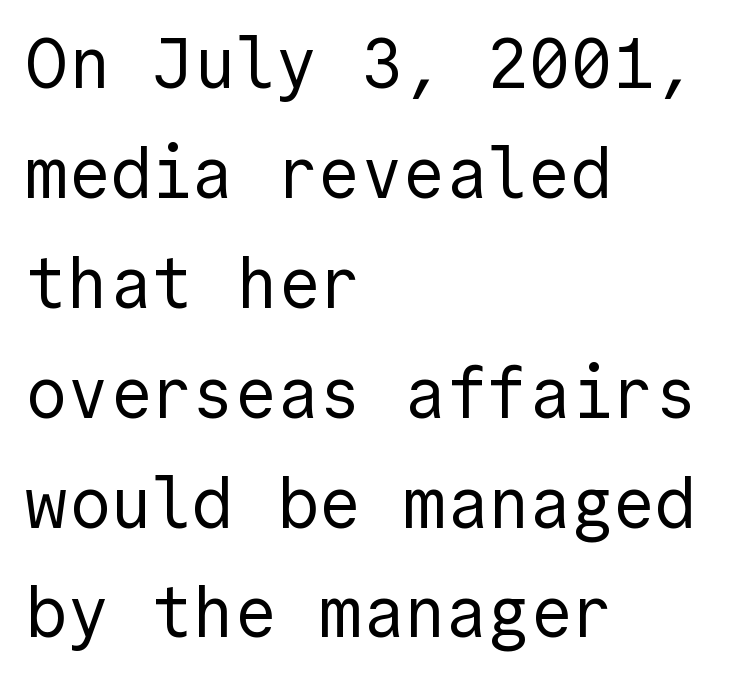
{"serif": "no", "italic": "no", "bold": "no", "weight": "regular", "width": "normal", "x_height": "medium", "underline": "no", "align": "left", "line_spacing": "normal", "line_spacing_ratio": 1.57, "letter_spacing": "normal", "letter_spacing_em": 0.0, "glyph_px": 70}
